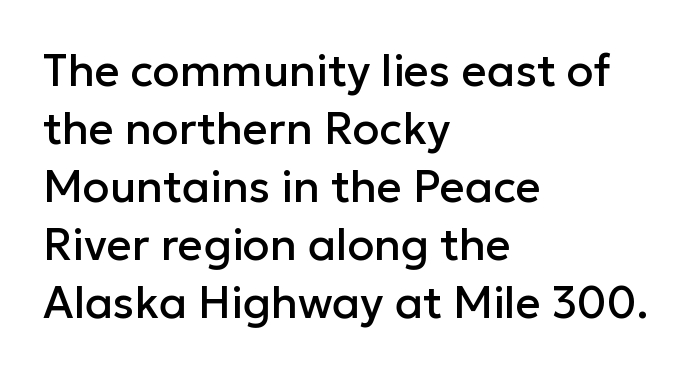
{"serif": "no", "italic": "no", "width": "normal", "stroke_contrast": "low", "x_height": "medium", "monospaced": "no", "underline": "no", "align": "left", "line_spacing": "normal", "line_spacing_ratio": 1.32, "letter_spacing": "normal", "letter_spacing_em": 0.0, "glyph_px": 44}
